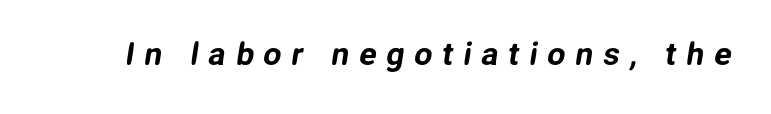
Q: Is the typeface a serif or a sans-serif typeface? A: Sans-serif.
Q: Is the text underlined? A: No.
Q: Is the spacing between letters normal or unusually wide? A: Unusually wide.
Q: Width (condensed, normal, or wide)? A: Normal.
Q: Stroke contrast? A: Low.
Q: x-height? A: Medium.
Q: Monospaced? A: No.
